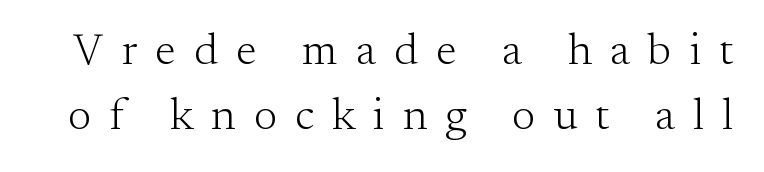
{"serif": "yes", "italic": "no", "bold": "no", "weight": "light", "width": "normal", "stroke_contrast": "medium", "x_height": "small", "monospaced": "no", "underline": "no", "line_spacing": "normal", "line_spacing_ratio": 1.47, "letter_spacing": "wide", "letter_spacing_em": 0.41, "glyph_px": 44}
